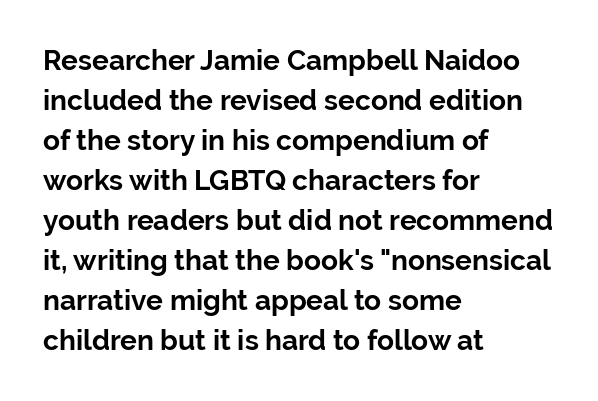
The space beneath each line is pristine and unruled. Layout note: lines flush left. How would I describe the line gaps? Plain and ordinary. The letters advance in unequal steps, a hallmark of proportional type. Is the type bold? Yes — the strokes are clearly thick and heavy.
